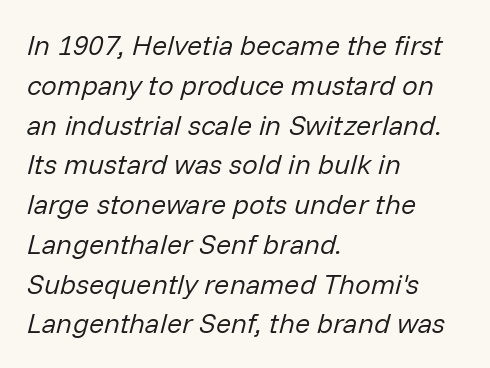
Caption: standard tracking, unaltered. Descenders are the only things crossing below the line. Horizontally, the lines are justified to the leading edge only. If you measured baseline to baseline, you'd find a middling distance. Style check: oblique. The passage shown is not bold in any degree.
